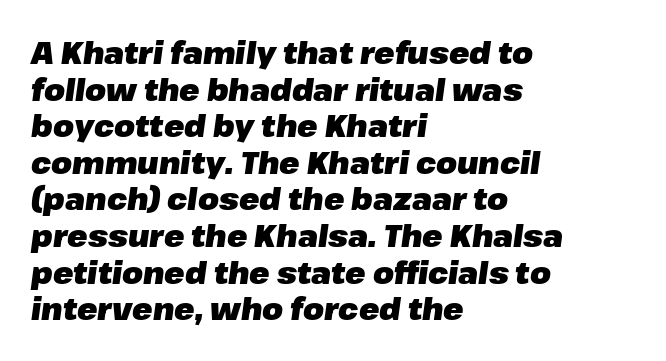
The image shows 30 px heavy type, italic (leaning right); set left-aligned, line spacing 1.22x, normal letter spacing, not underlined; low stroke contrast and a medium x-height.
